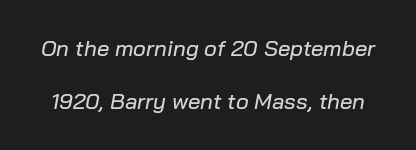
This sample uses plain, unmodified letter spacing. Underline: absent. This sample uses an oblique cut, with every glyph tilted off the vertical. Reading down the column, the eye jumps a long way to each next line.
